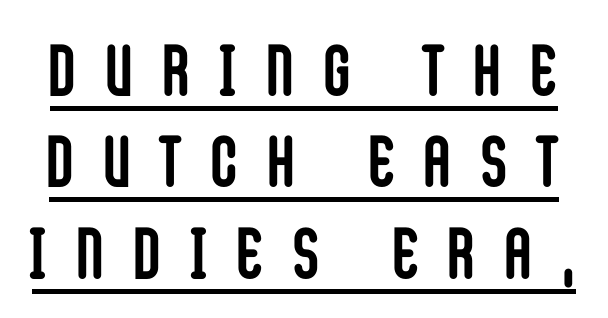
Q: Is the text bold? A: Yes.
Q: Is the text italic (slanted)? A: No, it is upright.
Q: Is the typeface a serif or a sans-serif typeface? A: Sans-serif.
Q: Is the text underlined? A: Yes.
Q: Is the spacing between letters normal or unusually wide? A: Unusually wide.
Q: Is the spacing between lines tight, normal or loose? A: Normal.
Q: Width (condensed, normal, or wide)? A: Condensed.
Q: Stroke contrast? A: Low.
Q: x-height? A: Large.
Q: Monospaced? A: No.
